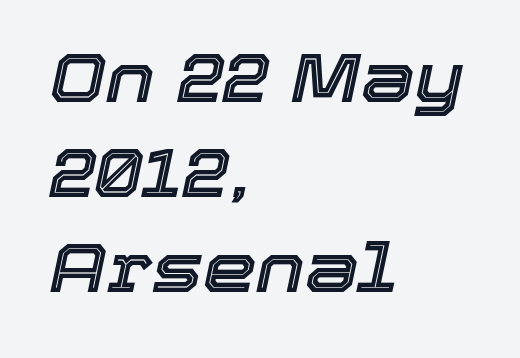
The image shows 68 px text type, italic (leaning right); set left-aligned, normal line spacing (1.4x), normal letter spacing, not underlined; a medium x-height.
